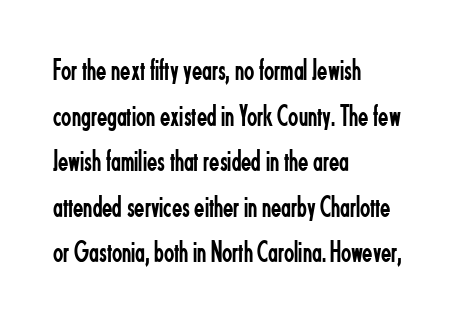
Q: Is the text bold? A: No.
Q: Is the text italic (slanted)? A: No, it is upright.
Q: Is the typeface a serif or a sans-serif typeface? A: Sans-serif.
Q: Is the text underlined? A: No.
Q: How is the paragraph aligned? A: Left-aligned.
Q: Is the spacing between letters normal or unusually wide? A: Normal.
Q: Is the spacing between lines tight, normal or loose? A: Normal.
Q: Width (condensed, normal, or wide)? A: Condensed.
Q: Stroke contrast? A: Low.
Q: x-height? A: Small.
Q: Monospaced? A: No.
